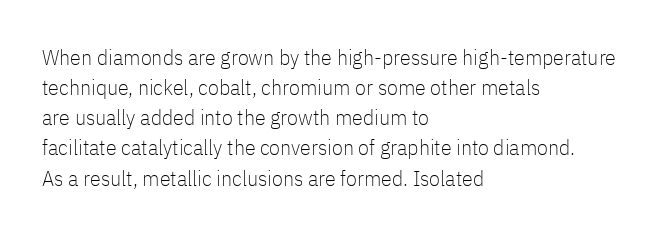
The letterforms sit shoulder to shoulder at normal distance. The space directly below the letters is spotless. Counters stay open thanks to moderate or lighter strokes. The vertical gap from one line to the next is medium. Ascenders rise straight up at ninety degrees. The ragged edge is on the right, which tells us the setting is flush left.
